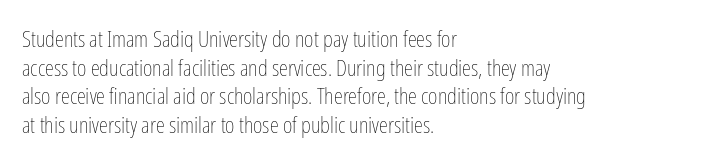
{"italic": "no", "bold": "no", "underline": "no", "align": "left", "line_spacing_ratio": 1.24, "letter_spacing": "normal", "letter_spacing_em": 0.0, "glyph_px": 23}
